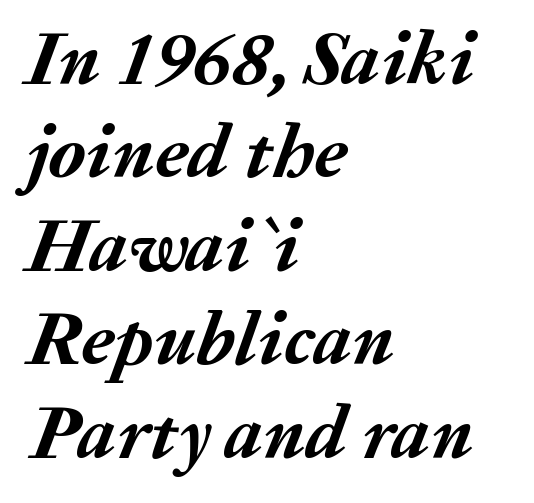
{"italic": "yes", "lean": "right", "slant_degrees": 20, "bold": "yes", "weight": "semibold", "width": "normal", "stroke_contrast": "medium", "x_height": "medium", "monospaced": "no", "underline": "no", "align": "left", "line_spacing_ratio": 1.23, "letter_spacing": "normal", "letter_spacing_em": 0.0, "glyph_px": 76}
